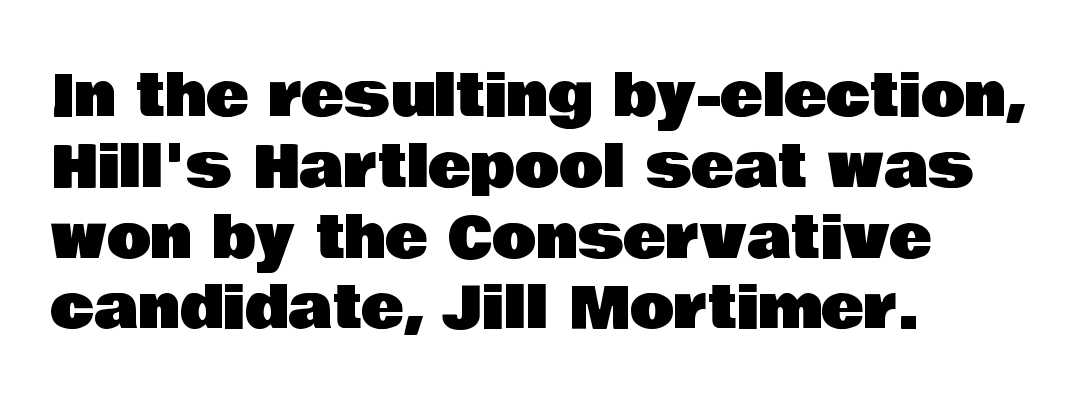
Letterform terminals end flat and unadorned throughout the passage. Proportional: the letters do not fall into vertical columns. Nobody touched the tracking dial on this one. Every stem runs plumb, perpendicular to the baseline.
